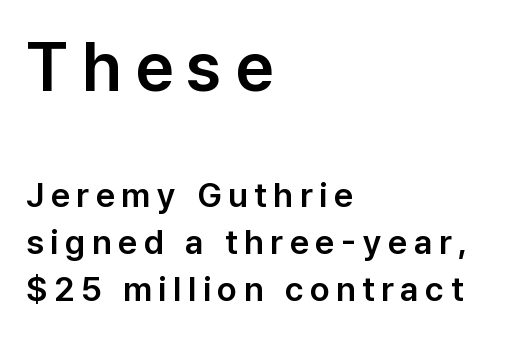
Q: Is the text italic (slanted)? A: No, it is upright.
Q: Is the typeface a serif or a sans-serif typeface? A: Sans-serif.
Q: Is the text underlined? A: No.
Q: How is the paragraph aligned? A: Left-aligned.
Q: Is the spacing between lines tight, normal or loose? A: Normal.
Q: Which block of text is set in a larger size, the first (top) or the second (bottom)? A: The first (top) one.
Q: Width (condensed, normal, or wide)? A: Normal.
Q: Stroke contrast? A: Low.
Q: x-height? A: Medium.
Q: Monospaced? A: No.
